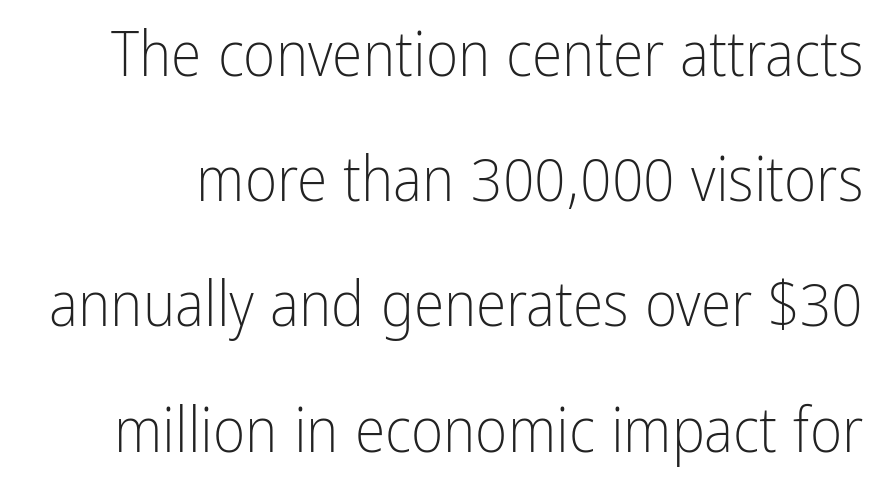
What stands out about the letter spacing? Nothing — it is the standard amount. The face used here is a sans, in the tradition of grotesques and geometrics. Stroke mass is kept to a normal reading level or below. The line-height multiplier appears high, well above default.
